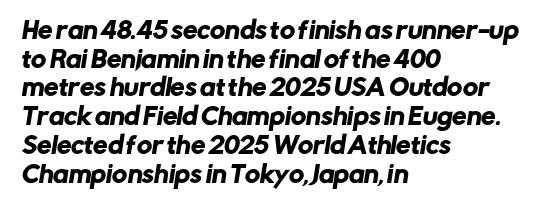
{"underline": "no", "align": "left", "line_spacing": "normal", "line_spacing_ratio": 1.25, "letter_spacing": "normal", "letter_spacing_em": 0.0, "glyph_px": 23}
